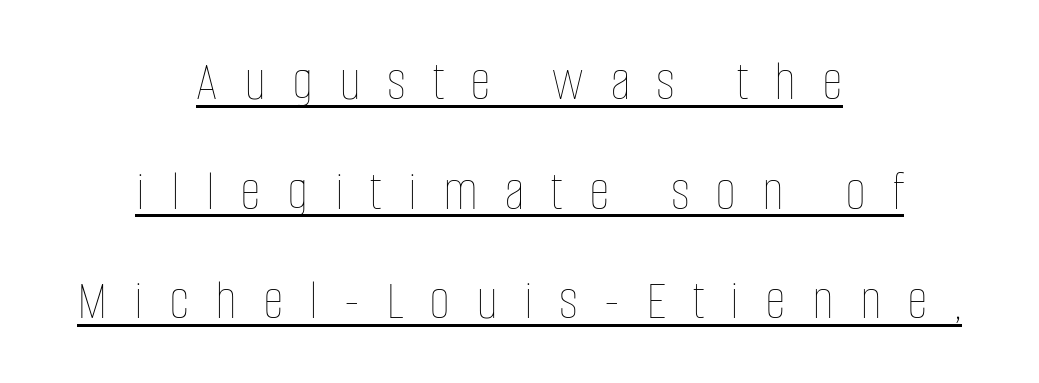
Q: Is the text bold? A: No.
Q: Is the text italic (slanted)? A: No, it is upright.
Q: Is the text underlined? A: Yes.
Q: How is the paragraph aligned? A: Centered.
Q: Is the spacing between letters normal or unusually wide? A: Unusually wide.
Q: Width (condensed, normal, or wide)? A: Condensed.
Q: Stroke contrast? A: Low.
Q: x-height? A: Large.
Q: Monospaced? A: No.
